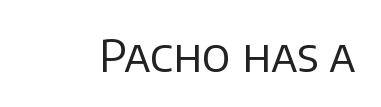
The image shows 45 px regular-weight sans-serif type, upright; set normal letter spacing, not underlined; low stroke contrast and a large x-height.
